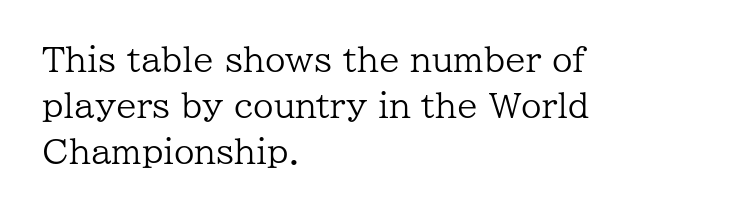
The image shows 33 px regular-weight serif type, upright; set left-aligned, normal line spacing (1.4x), normal letter spacing, not underlined; low stroke contrast and a medium x-height.
